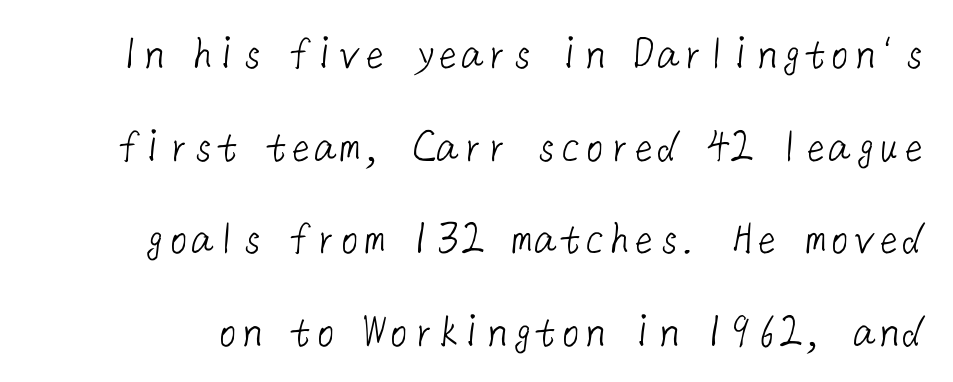
The image shows 49 px light sans-serif type; set line spacing 1.89x, normal letter spacing, not underlined; low stroke contrast and a medium x-height.
